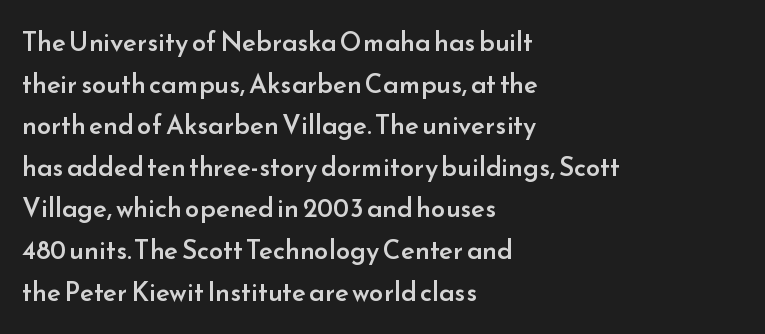
{"italic": "no", "bold": "semi", "underline": "no", "align": "left", "line_spacing": "normal", "line_spacing_ratio": 1.6, "letter_spacing": "normal", "letter_spacing_em": 0.0, "glyph_px": 26}
